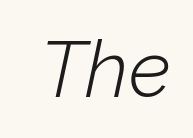
Spacing between characters is what you'd get straight out of the box. Plain, unruled lines of type. The font's italic variant was chosen for this text. Summary of weight: not heavy and not bold. This sample has the flowing, uneven cadence of proportional lettering.
